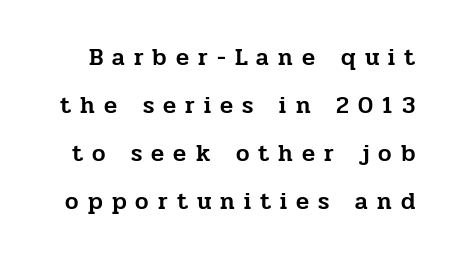
{"italic": "no", "underline": "no", "line_spacing": "loose", "line_spacing_ratio": 2.0, "letter_spacing": "wide", "letter_spacing_em": 0.38, "glyph_px": 24}
